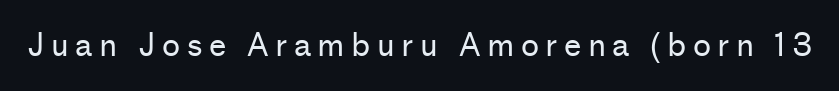
Is this a fixed-width face? No — the glyphs have proportional, varying widths. Each stroke keeps to a modest, everyday thickness or less. What stands out about the letter spacing? Its width — letters are far apart. The gap between lines stays unmarked. The typeface chosen for these lines omits serifs. Does the lettering tilt? It doesn't — this is upright.
